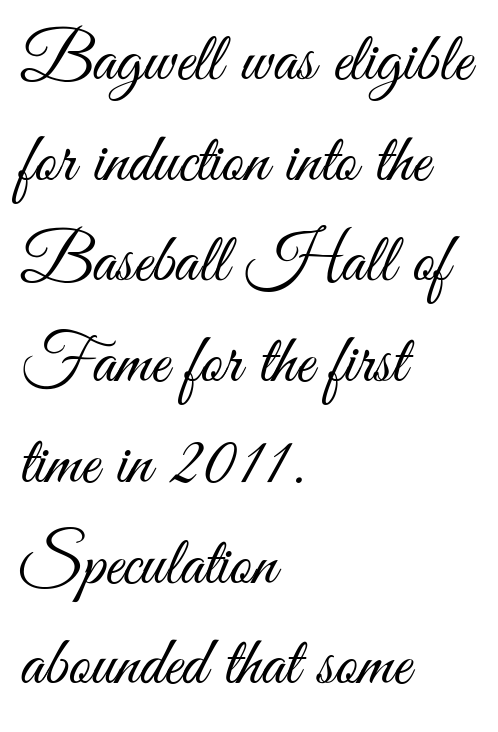
The image shows 69 px light, condensed sans-serif type; set left-aligned, normal line spacing (1.46x), normal letter spacing, not underlined; medium stroke contrast and a small x-height.
